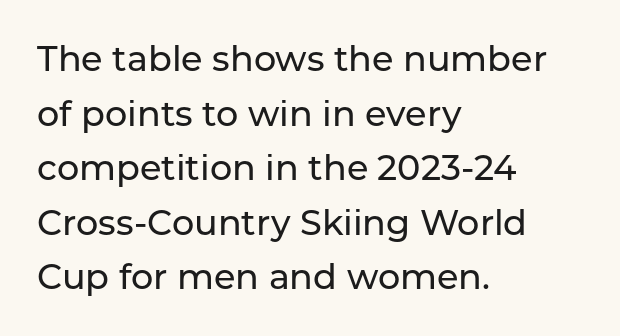
The image shows 35 px sans-serif type, upright; set left-aligned, normal line spacing (1.56x), normal letter spacing, not underlined; low stroke contrast and a medium x-height.
